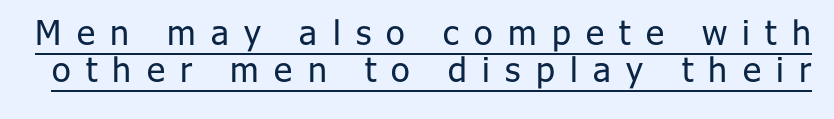
Q: Is the text bold? A: No.
Q: Is the text italic (slanted)? A: No, it is upright.
Q: Is the typeface a serif or a sans-serif typeface? A: Sans-serif.
Q: Is the text underlined? A: Yes.
Q: Is the spacing between letters normal or unusually wide? A: Unusually wide.
Q: Is the spacing between lines tight, normal or loose? A: Tight.
Q: Width (condensed, normal, or wide)? A: Normal.
Q: Stroke contrast? A: Low.
Q: x-height? A: Medium.
Q: Monospaced? A: No.
